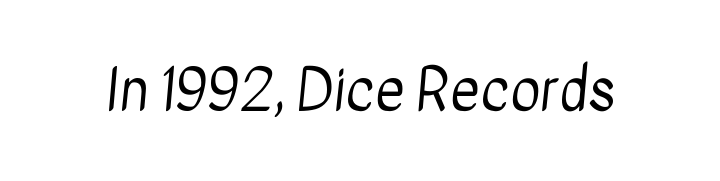
The image shows 57 px regular-weight, condensed sans-serif type; set normal letter spacing, not underlined; low stroke contrast and a medium x-height.
